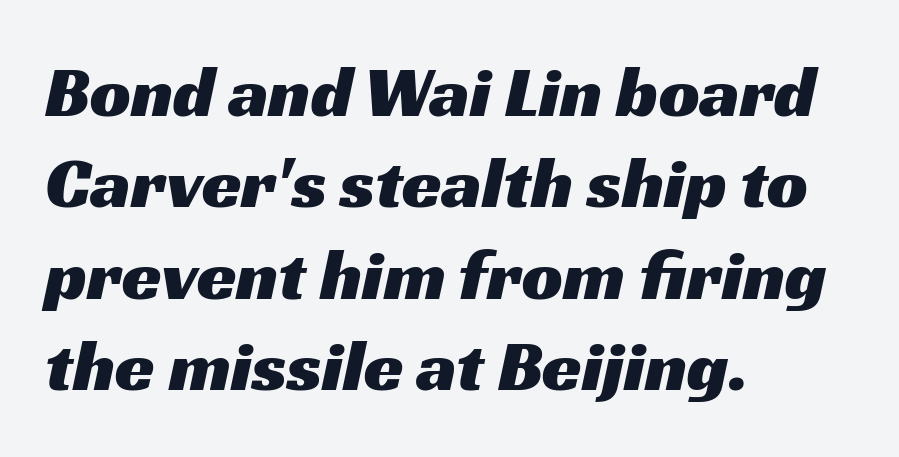
Q: Is the typeface a serif or a sans-serif typeface? A: Sans-serif.
Q: Is the text underlined? A: No.
Q: How is the paragraph aligned? A: Left-aligned.
Q: Is the spacing between letters normal or unusually wide? A: Normal.
Q: Is the spacing between lines tight, normal or loose? A: Normal.
Q: Width (condensed, normal, or wide)? A: Wide.
Q: Stroke contrast? A: Medium.
Q: x-height? A: Medium.
Q: Monospaced? A: No.
